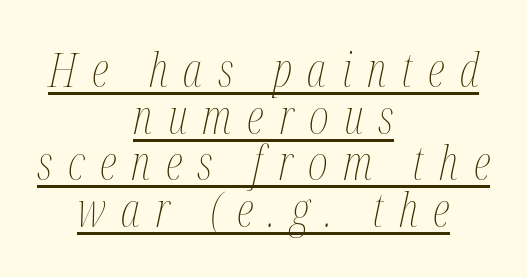
Q: Is the text bold? A: No.
Q: Is the text italic (slanted)? A: Yes, it leans right by about 12 degrees.
Q: Is the text underlined? A: Yes.
Q: How is the paragraph aligned? A: Centered.
Q: Is the spacing between letters normal or unusually wide? A: Unusually wide.
Q: Is the spacing between lines tight, normal or loose? A: Tight.
Q: Width (condensed, normal, or wide)? A: Condensed.
Q: Stroke contrast? A: Medium.
Q: x-height? A: Medium.
Q: Monospaced? A: No.
